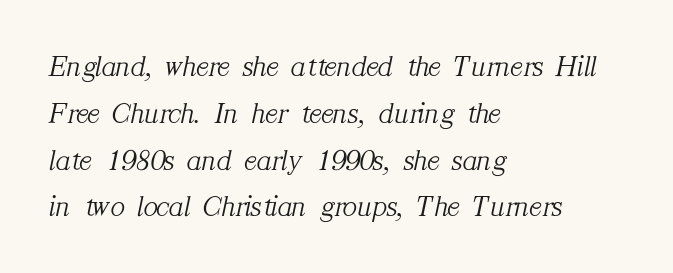
The image shows 30 px light serif type, italic (leaning right); set left-aligned, normal line spacing (1.56x), normal letter spacing, not underlined; medium stroke contrast and a medium x-height.
